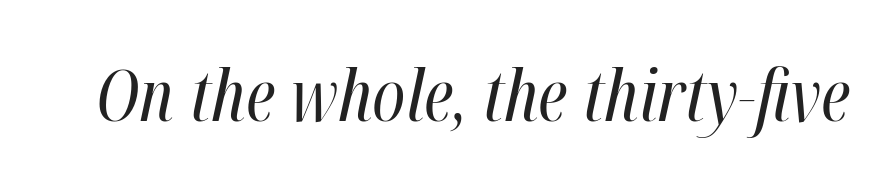
The letterforms sit shoulder to shoulder at normal distance. Italic: yes, the glyphs are oblique. Here the designer chose a conventional face with non-uniform glyph widths. No heavy texture on the line: the type isn't bold.
